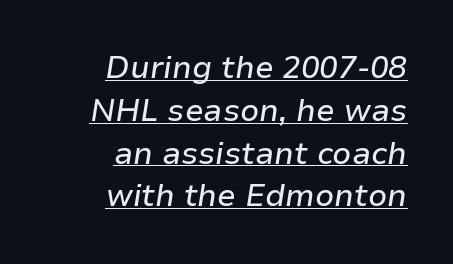
The image shows 31 px text type, italic (leaning right); set right-aligned, normal line spacing (1.38x), normal letter spacing, underlined; low stroke contrast and a medium x-height.
